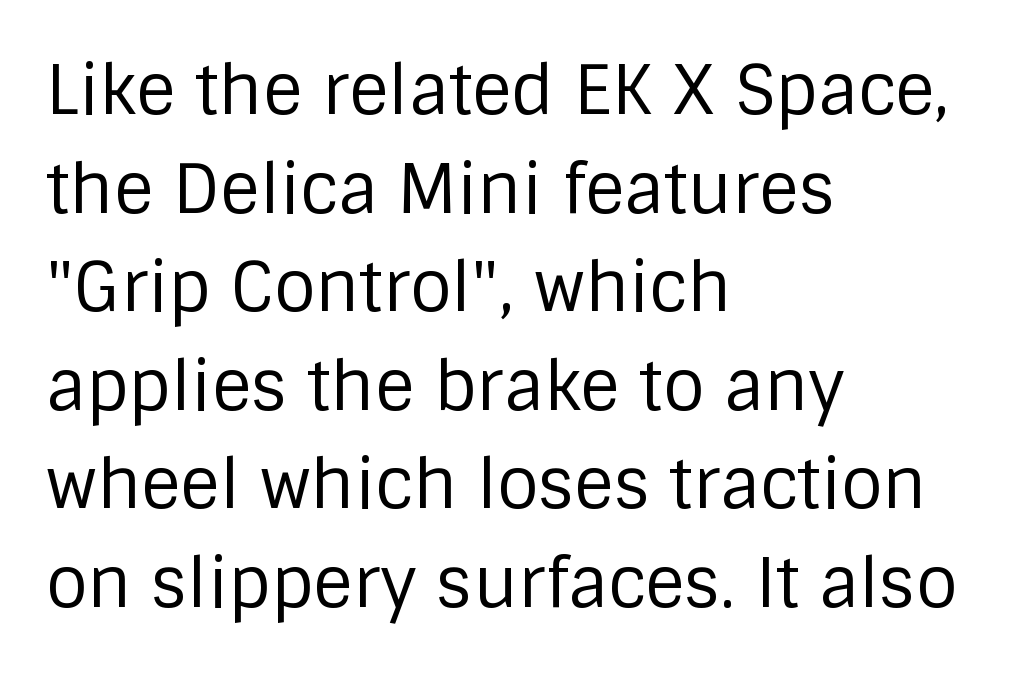
Normally led — the rows are evenly, conventionally spaced. The letterforms sit shoulder to shoulder at normal distance. No chunkiness to these letters — they're not bold. You can tell from the bare stems that sans-serif type was used. Is this a fixed-width face? No — the glyphs have proportional, varying widths. If you drew a ruler down the left edge, every line would touch it.
